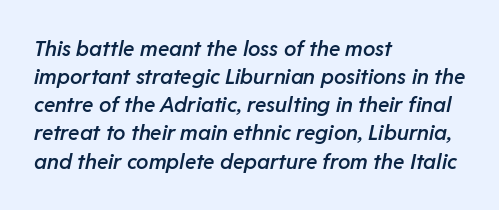
{"italic": "yes", "lean": "right", "slant_degrees": 11, "bold": "semi", "underline": "no", "align": "left", "line_spacing": "normal", "line_spacing_ratio": 1.34, "letter_spacing": "normal", "letter_spacing_em": 0.0, "glyph_px": 21}
